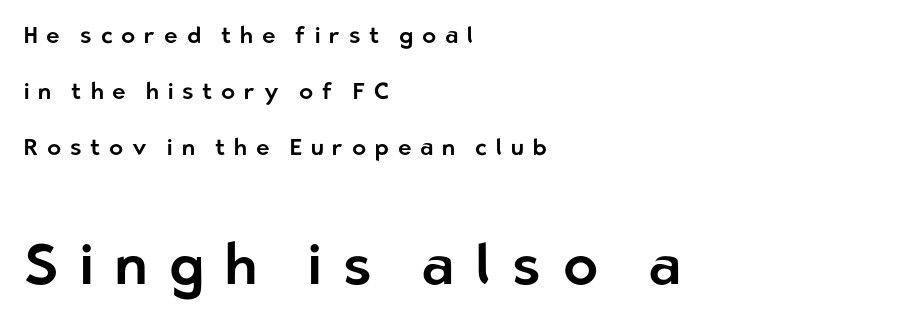
Here the second block reads like a headline and the first like body copy. You could only call the tracking loose — the letters float apart. Line beginnings align vertically; line endings do not. Do the characters align in a grid? No, the font is proportional. Descenders are the only things crossing below the line.
